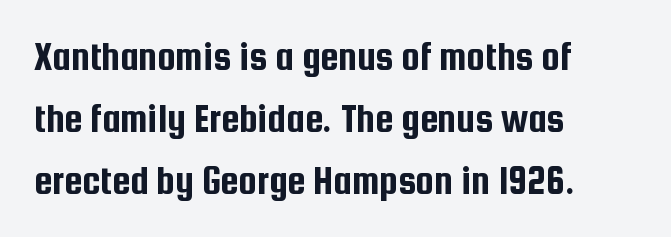
Q: Is the text italic (slanted)? A: No, it is upright.
Q: Is the typeface a serif or a sans-serif typeface? A: Sans-serif.
Q: Is the text underlined? A: No.
Q: How is the paragraph aligned? A: Left-aligned.
Q: Is the spacing between letters normal or unusually wide? A: Normal.
Q: Is the spacing between lines tight, normal or loose? A: Normal.
Q: Width (condensed, normal, or wide)? A: Condensed.
Q: Stroke contrast? A: Low.
Q: x-height? A: Medium.
Q: Monospaced? A: No.
